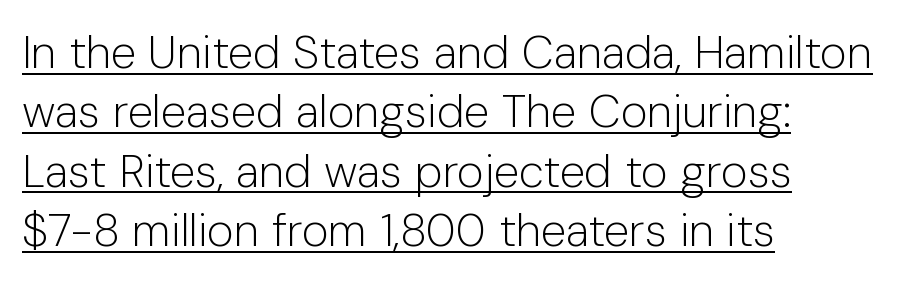
Q: Is the text bold? A: No.
Q: Is the text italic (slanted)? A: No, it is upright.
Q: Is the typeface a serif or a sans-serif typeface? A: Sans-serif.
Q: Is the text underlined? A: Yes.
Q: How is the paragraph aligned? A: Left-aligned.
Q: Is the spacing between letters normal or unusually wide? A: Normal.
Q: Is the spacing between lines tight, normal or loose? A: Normal.
Q: Width (condensed, normal, or wide)? A: Normal.
Q: Stroke contrast? A: Low.
Q: x-height? A: Medium.
Q: Monospaced? A: No.
